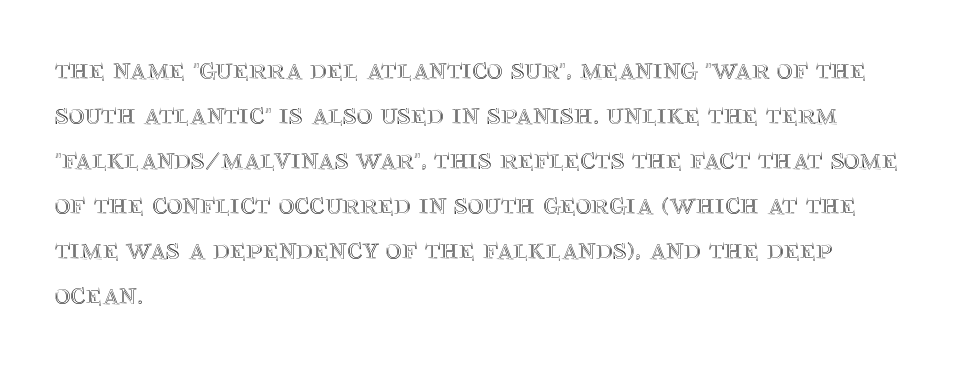
{"italic": "no", "width": "normal", "x_height": "large", "monospaced": "no", "underline": "no", "align": "left", "line_spacing": "normal", "line_spacing_ratio": 1.5, "letter_spacing": "normal", "letter_spacing_em": 0.0, "glyph_px": 30}
